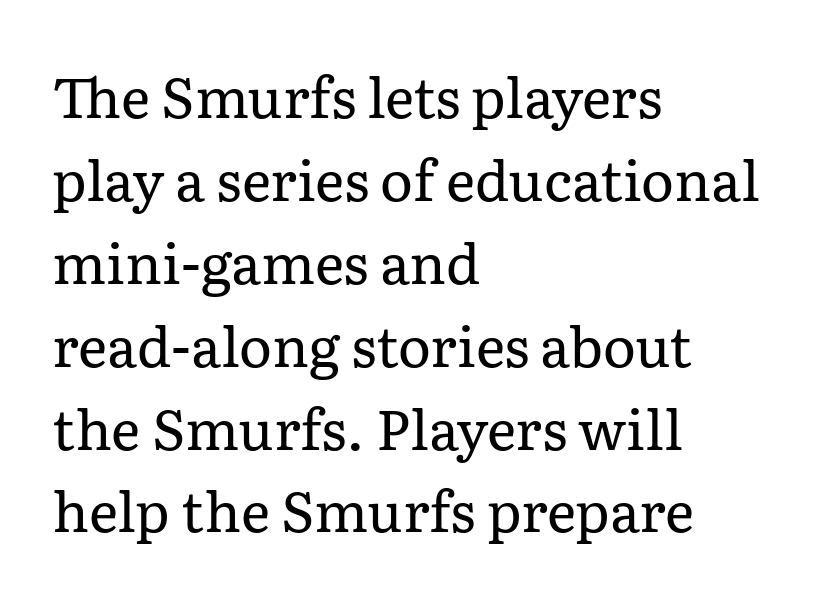
{"serif": "yes", "italic": "no", "bold": "no", "weight": "regular", "width": "normal", "stroke_contrast": "low", "x_height": "medium", "monospaced": "no", "underline": "no", "align": "left", "line_spacing": "normal", "line_spacing_ratio": 1.48, "letter_spacing": "normal", "letter_spacing_em": 0.0, "glyph_px": 56}
